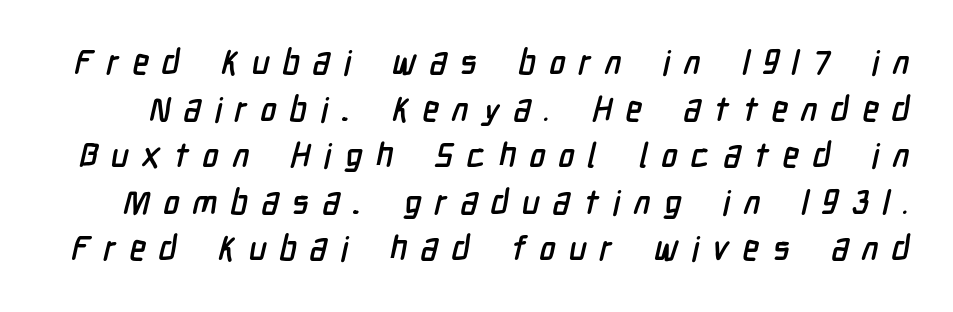
{"serif": "no", "width": "condensed", "stroke_contrast": "low", "x_height": "medium", "monospaced": "no", "underline": "no", "line_spacing": "normal", "line_spacing_ratio": 1.37, "letter_spacing": "wide", "letter_spacing_em": 0.39, "glyph_px": 34}
